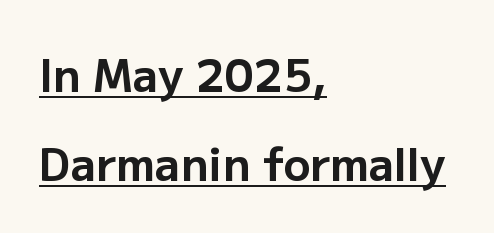
Honestly, the rows look like they've been pulled way apart. A typographer would call this underscored text. Grotesque or geometric, the face here clearly has no serifs. Is this a fixed-width face? No — the glyphs have proportional, varying widths. The ragged edge is on the right, which tells us the setting is flush left. Posture: vertical.
